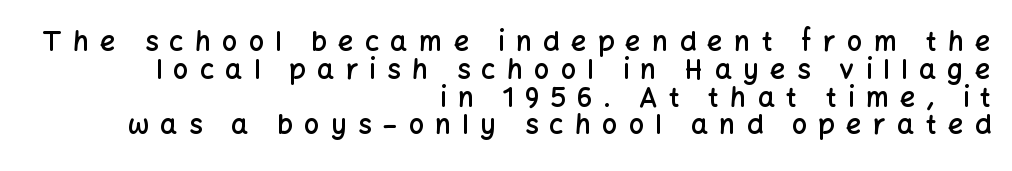
Is there much room between lines? No — they nearly touch. How are the letters spaced? Widely, with obvious added tracking. Bare-footed words on every line. The typography opts for an upright posture over an oblique one.
